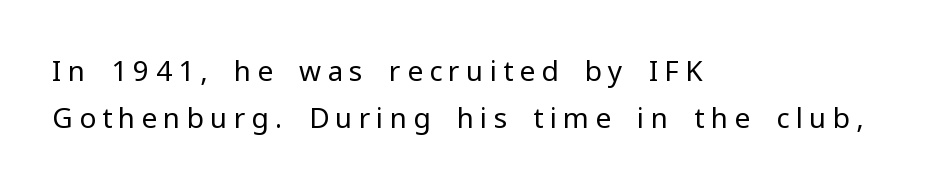
{"serif": "no", "italic": "no", "bold": "no", "weight": "regular", "width": "normal", "stroke_contrast": "low", "x_height": "medium", "monospaced": "no", "underline": "no", "align": "left", "line_spacing": "normal", "line_spacing_ratio": 1.68, "letter_spacing": "wide", "letter_spacing_em": 0.22, "glyph_px": 28}
